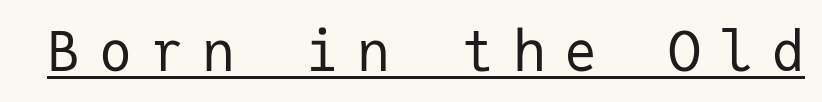
{"serif": "no", "italic": "no", "bold": "no", "weight": "regular", "width": "normal", "stroke_contrast": "low", "x_height": "medium", "monospaced": "yes", "underline": "yes", "letter_spacing": "wide", "letter_spacing_em": 0.34, "glyph_px": 55}
